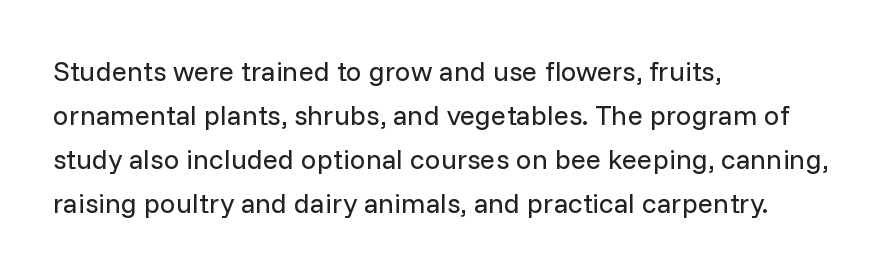
The image shows 28 px regular-weight sans-serif type, upright; set left-aligned, normal line spacing (1.57x), normal letter spacing, not underlined; low stroke contrast and a medium x-height.
